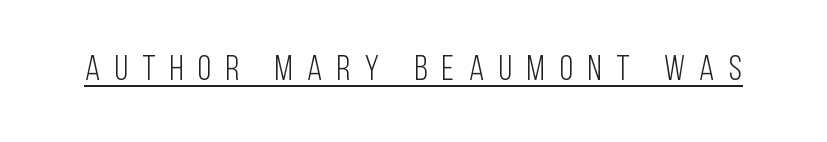
The image shows 35 px light, condensed sans-serif type, upright; set unusually wide letter spacing (+0.42 em), underlined; low stroke contrast and a large x-height.
